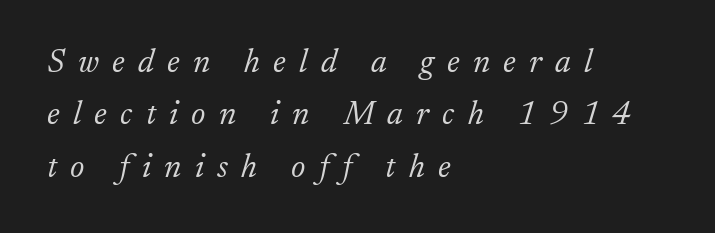
Q: Is the text bold? A: No.
Q: Is the text italic (slanted)? A: Yes, it leans right by about 17 degrees.
Q: Is the typeface a serif or a sans-serif typeface? A: Serif.
Q: Is the text underlined? A: No.
Q: How is the paragraph aligned? A: Left-aligned.
Q: Is the spacing between letters normal or unusually wide? A: Unusually wide.
Q: Is the spacing between lines tight, normal or loose? A: Normal.
Q: Width (condensed, normal, or wide)? A: Normal.
Q: Stroke contrast? A: Low.
Q: x-height? A: Small.
Q: Monospaced? A: No.
